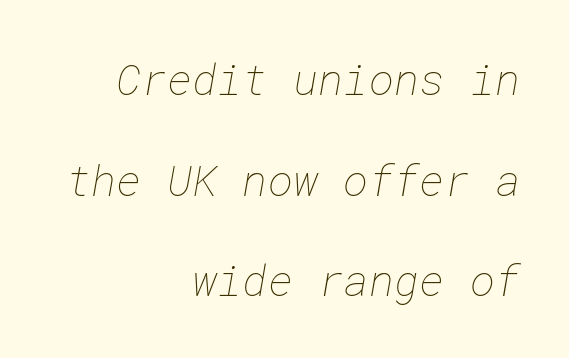
The cut favours lightness, reaching ordinary text weight at its darkest. The passage shown has conventional tracking throughout. Notice the wide empty band between every row — that's loose leading. Each row of text sits above clean, open space.
